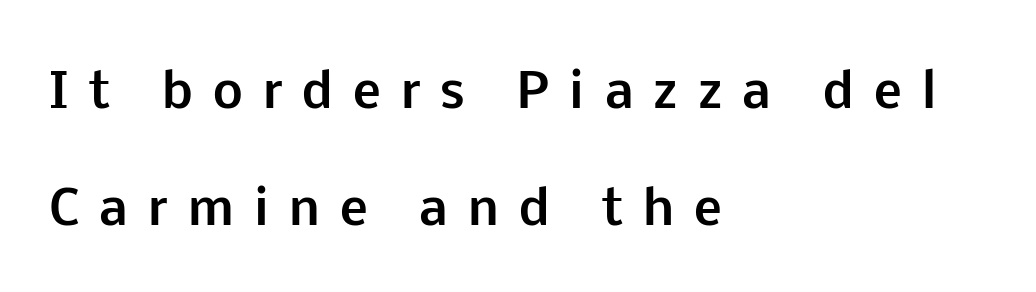
{"serif": "no", "italic": "no", "bold": "yes", "weight": "bold", "width": "normal", "stroke_contrast": "low", "x_height": "medium", "monospaced": "no", "underline": "no", "align": "left", "line_spacing": "loose", "line_spacing_ratio": 2.48, "letter_spacing": "wide", "letter_spacing_em": 0.43, "glyph_px": 47}
